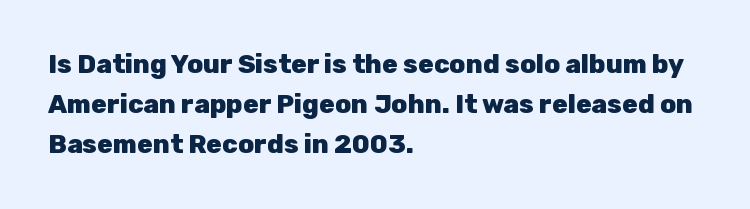
{"italic": "no", "bold": "yes", "underline": "no", "align": "left", "line_spacing": "normal", "line_spacing_ratio": 1.54, "letter_spacing": "normal", "letter_spacing_em": 0.0, "glyph_px": 26}
